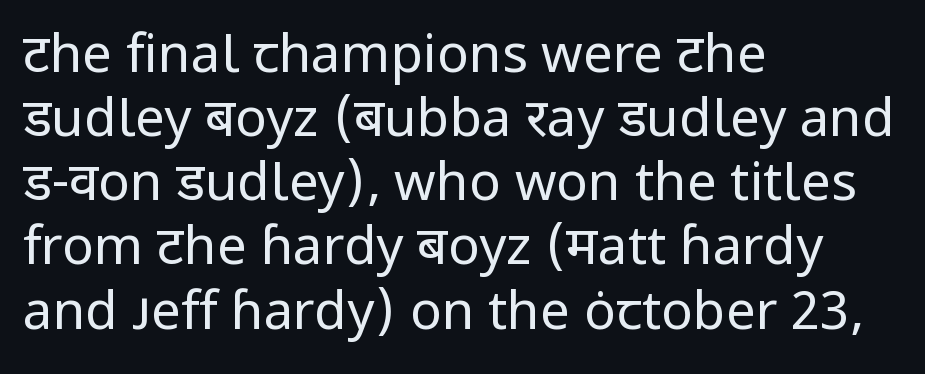
{"serif": "no", "italic": "no", "bold": "no", "weight": "regular", "width": "normal", "stroke_contrast": "low", "x_height": "medium", "monospaced": "no", "underline": "no", "align": "left", "line_spacing_ratio": 1.21, "letter_spacing": "normal", "letter_spacing_em": 0.0, "glyph_px": 53}
